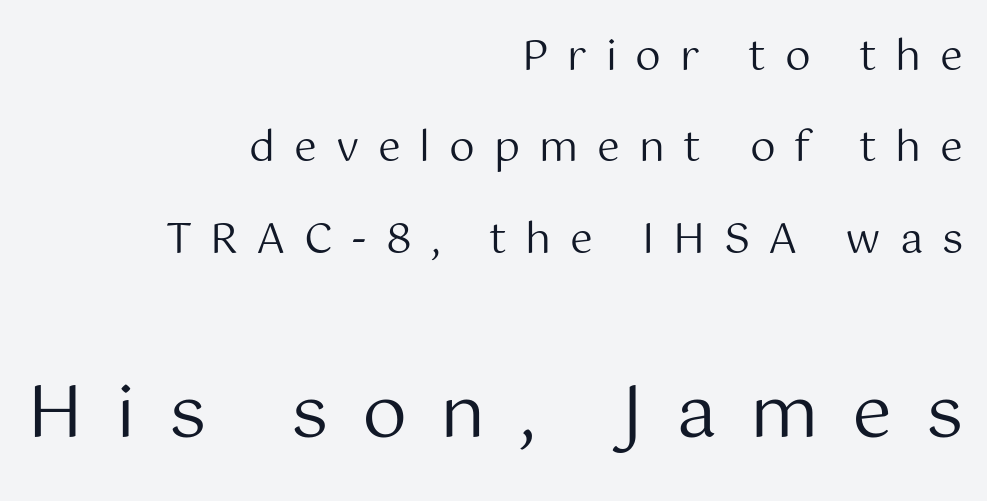
{"serif": "no", "italic": "no", "bold": "no", "weight": "regular", "width": "normal", "stroke_contrast": "medium", "x_height": "medium", "monospaced": "no", "underline": "no", "align": "right", "line_spacing": "loose", "line_spacing_ratio": 2.23, "letter_spacing": "wide", "letter_spacing_em": 0.46, "larger_block": "second", "size_ratio": 1.76, "glyph_px": 72}
